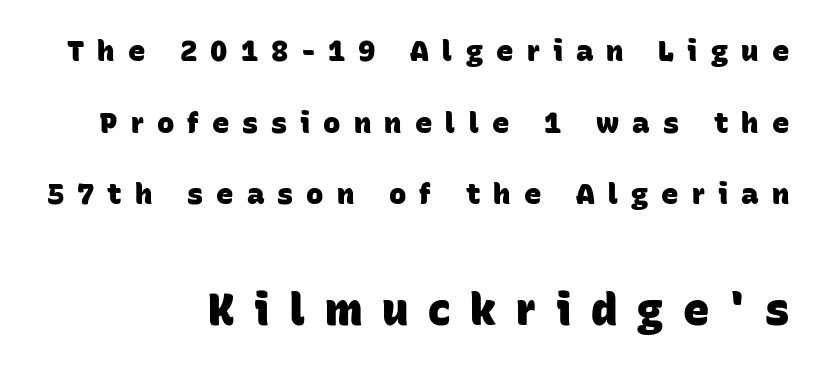
{"serif": "no", "bold": "yes", "weight": "heavy", "width": "normal", "stroke_contrast": "low", "x_height": "large", "monospaced": "no", "underline": "no", "align": "right", "line_spacing": "loose", "line_spacing_ratio": 2.47, "letter_spacing": "wide", "letter_spacing_em": 0.45, "larger_block": "second", "size_ratio": 1.52, "glyph_px": 44}
